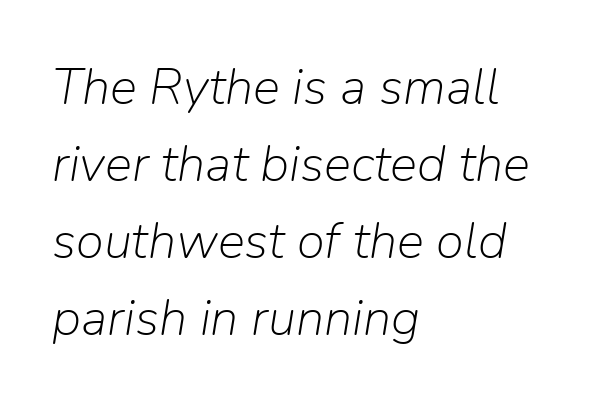
{"italic": "yes", "lean": "right", "slant_degrees": 9, "bold": "no", "weight": "light", "width": "normal", "stroke_contrast": "low", "x_height": "medium", "monospaced": "no", "underline": "no", "align": "left", "line_spacing": "normal", "line_spacing_ratio": 1.51, "letter_spacing": "normal", "letter_spacing_em": 0.0, "glyph_px": 51}
